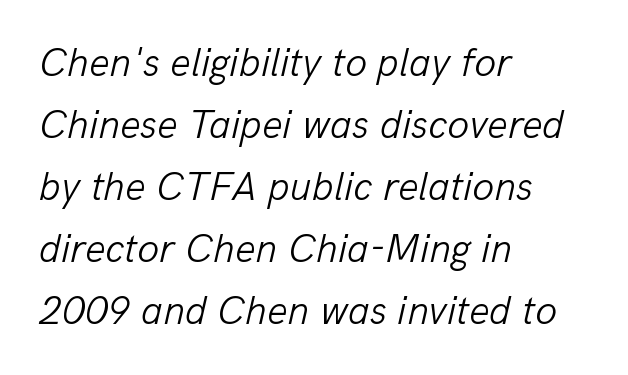
{"italic": "yes", "lean": "right", "slant_degrees": 13, "bold": "no", "weight": "light", "width": "normal", "stroke_contrast": "low", "x_height": "medium", "monospaced": "no", "underline": "no", "align": "left", "line_spacing": "normal", "line_spacing_ratio": 1.55, "letter_spacing": "normal", "letter_spacing_em": 0.0, "glyph_px": 40}
